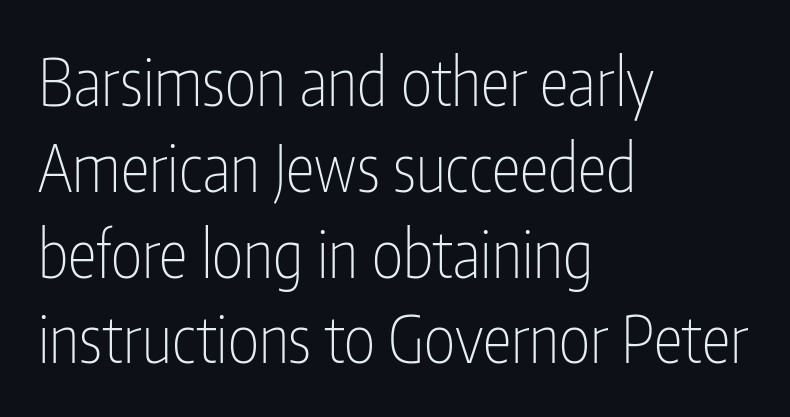
{"serif": "no", "italic": "no", "bold": "no", "weight": "thin", "width": "condensed", "stroke_contrast": "low", "x_height": "medium", "monospaced": "no", "underline": "no", "align": "left", "line_spacing": "normal", "line_spacing_ratio": 1.3, "letter_spacing": "normal", "letter_spacing_em": 0.0, "glyph_px": 66}
